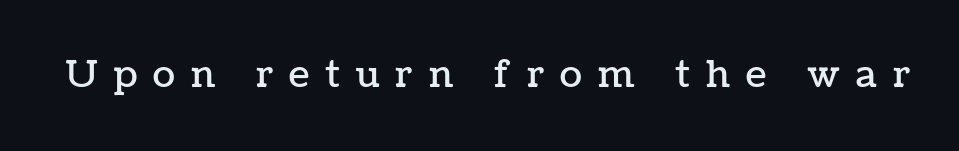
The image shows 37 px text type, upright; set unusually wide letter spacing (+0.43 em), not underlined; low stroke contrast and a medium x-height.
